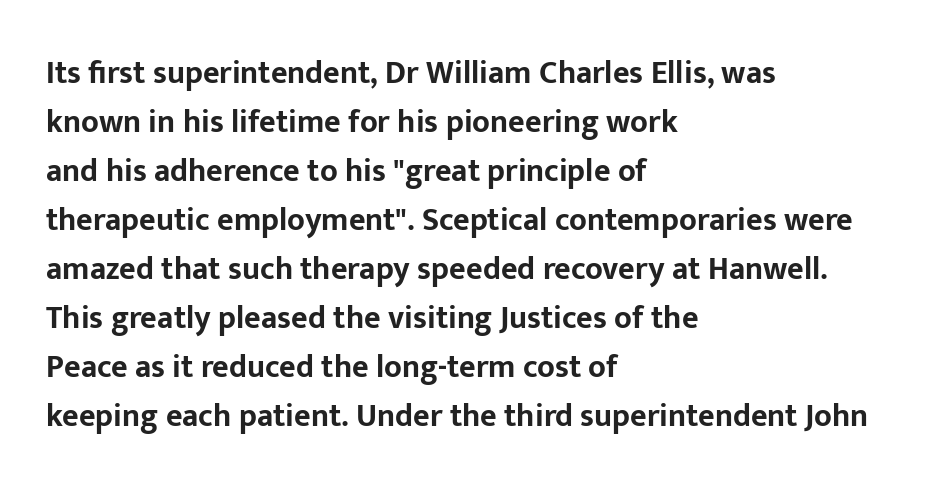
The image shows 32 px bold sans-serif type, upright; set left-aligned, normal line spacing (1.53x), normal letter spacing, not underlined; low stroke contrast and a medium x-height.
